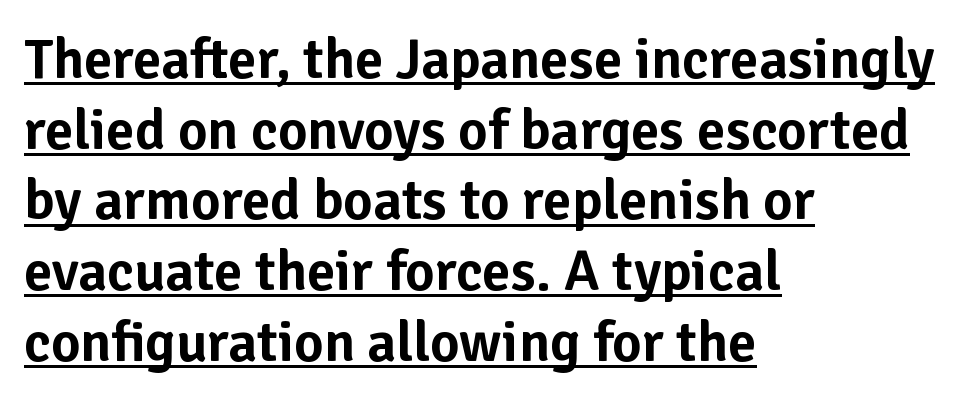
The image shows 57 px sans-serif type, upright; set left-aligned, line spacing 1.24x, normal letter spacing, underlined; low stroke contrast and a medium x-height.
